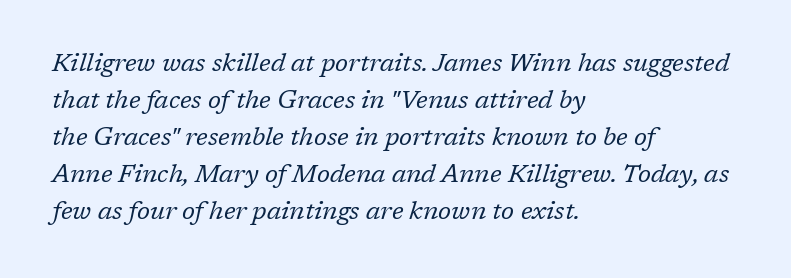
{"italic": "yes", "lean": "right", "slant_degrees": 17, "bold": "no", "underline": "no", "align": "left", "line_spacing": "normal", "line_spacing_ratio": 1.48, "letter_spacing": "normal", "letter_spacing_em": 0.0, "glyph_px": 25}
